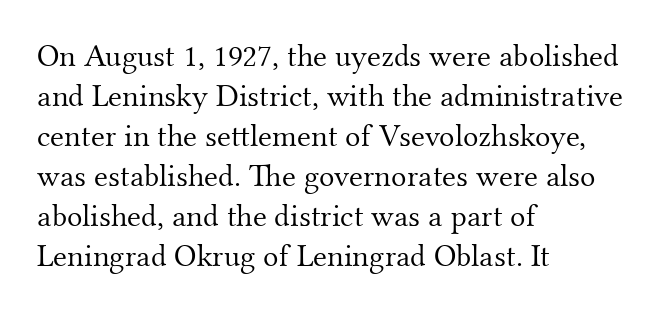
The image shows 32 px light serif type, upright; set left-aligned, normal line spacing (1.25x), normal letter spacing, not underlined; medium stroke contrast and a small x-height.
